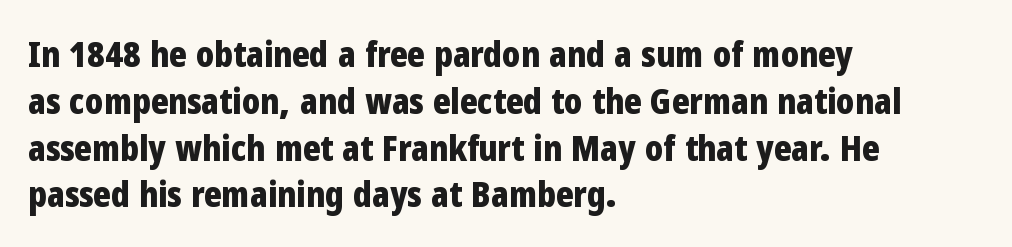
The lettering stays uniformly vertical, giving the passage a roman look. Do the characters align in a grid? No, the font is proportional. How would I describe the line gaps? Plain and ordinary. Plenty of ink on the page — the face is bold. Layout note: lines flush left. Nothing unusual about the tracking: characters are spaced as the font intends.
